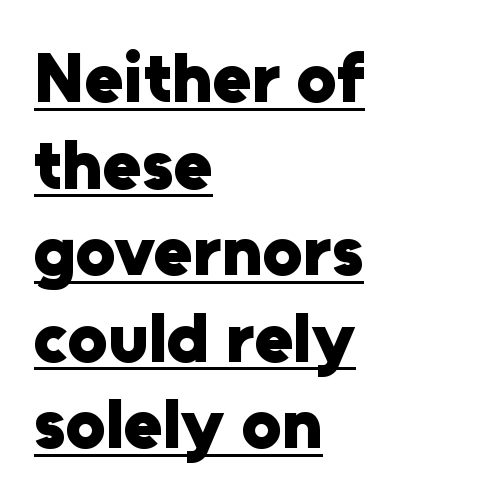
{"serif": "no", "italic": "no", "bold": "yes", "weight": "heavy", "width": "normal", "stroke_contrast": "low", "x_height": "medium", "monospaced": "no", "underline": "yes", "align": "left", "line_spacing_ratio": 1.22, "letter_spacing": "normal", "letter_spacing_em": 0.0, "glyph_px": 71}
